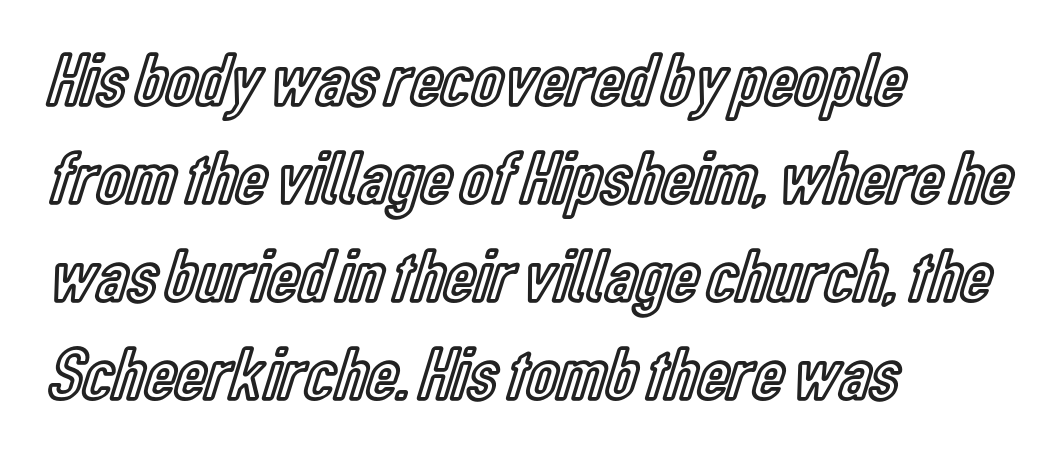
The image shows 76 px condensed type; set left-aligned, normal line spacing (1.29x), normal letter spacing, not underlined; a medium x-height.
